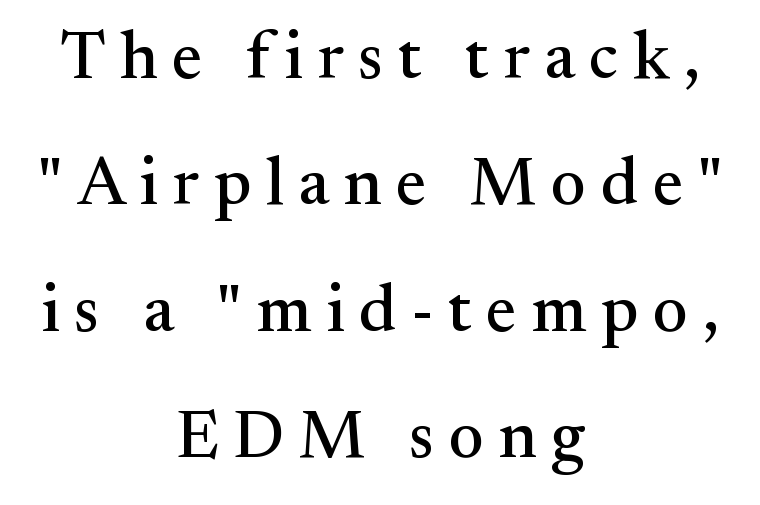
{"serif": "yes", "italic": "no", "width": "normal", "stroke_contrast": "medium", "x_height": "small", "monospaced": "no", "underline": "no", "align": "center", "line_spacing_ratio": 1.86, "letter_spacing": "wide", "letter_spacing_em": 0.21, "glyph_px": 68}
